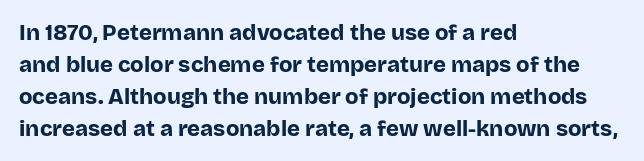
Students, observe: this is what conventionally led text looks like. Ascenders rise straight up at ninety degrees. Pretty heavy lettering here — definitely bold. The words here are not underlined.
